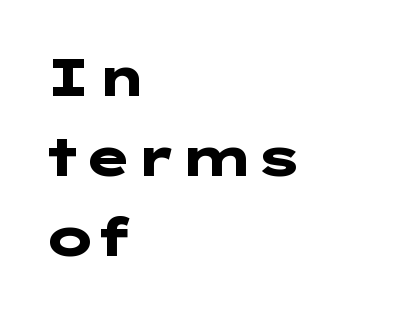
The image shows 53 px heavy, wide sans-serif type, upright; set left-aligned, normal line spacing (1.51x), normal letter spacing, not underlined; low stroke contrast and a medium x-height.
